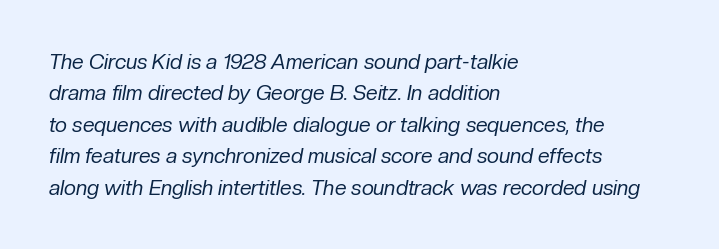
Emphasis-style slanted type is in use. Which margin do the lines hug? The left one — the right edge is uneven. Interline gaps are of average width in this sample. Nothing unusual about the tracking: characters are spaced as the font intends. The characters are drawn with everyday or finer stroke widths. The glyphs are unaccompanied by any horizontal stroke below them.
